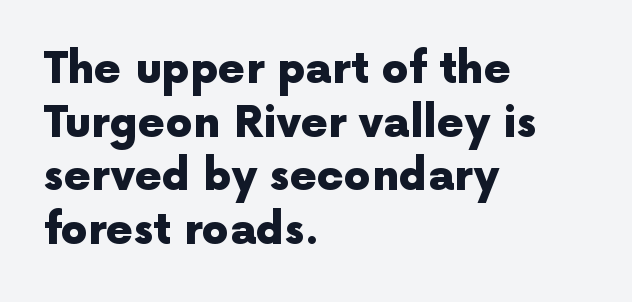
{"serif": "no", "italic": "no", "bold": "yes", "weight": "heavy", "width": "normal", "x_height": "medium", "monospaced": "no", "underline": "no", "align": "left", "line_spacing": "normal", "line_spacing_ratio": 1.25, "letter_spacing": "normal", "letter_spacing_em": 0.0, "glyph_px": 43}
